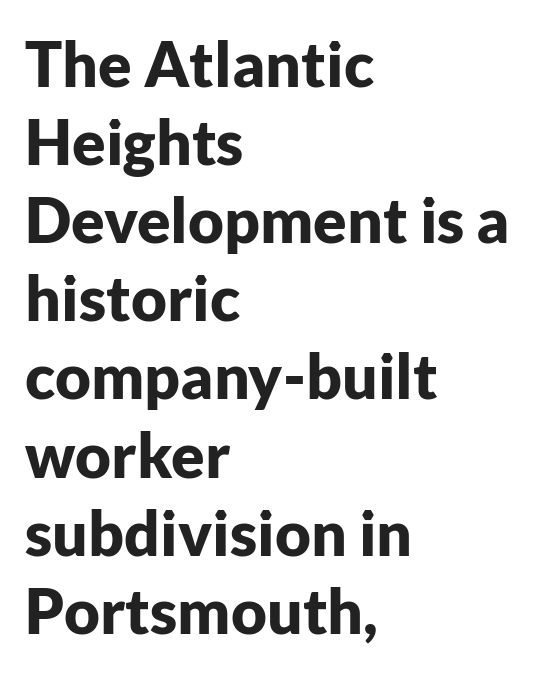
Q: Is the text bold? A: Yes.
Q: Is the text italic (slanted)? A: No, it is upright.
Q: Is the typeface a serif or a sans-serif typeface? A: Sans-serif.
Q: Is the text underlined? A: No.
Q: How is the paragraph aligned? A: Left-aligned.
Q: Is the spacing between letters normal or unusually wide? A: Normal.
Q: Is the spacing between lines tight, normal or loose? A: Normal.
Q: Width (condensed, normal, or wide)? A: Normal.
Q: Stroke contrast? A: Low.
Q: x-height? A: Medium.
Q: Monospaced? A: No.
